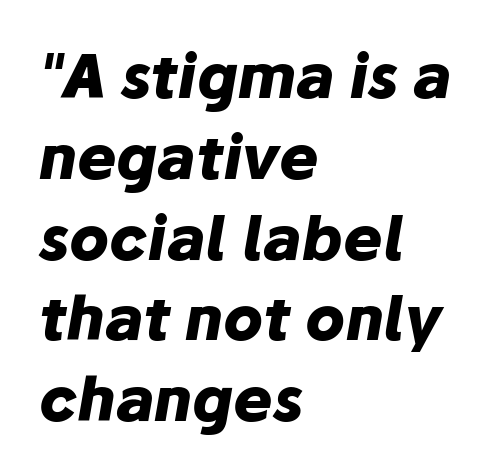
{"italic": "yes", "lean": "right", "slant_degrees": 10, "bold": "yes", "weight": "heavy", "width": "normal", "stroke_contrast": "low", "x_height": "medium", "monospaced": "no", "underline": "no", "align": "left", "line_spacing": "normal", "line_spacing_ratio": 1.37, "letter_spacing": "normal", "letter_spacing_em": 0.0, "glyph_px": 59}
